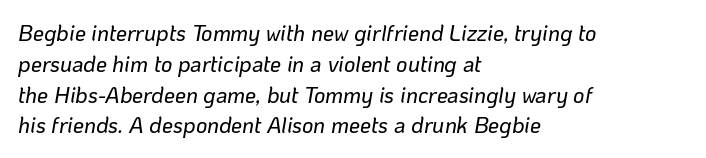
{"italic": "yes", "lean": "right", "slant_degrees": 10, "underline": "no", "align": "left", "line_spacing": "normal", "line_spacing_ratio": 1.4, "letter_spacing": "normal", "letter_spacing_em": 0.0, "glyph_px": 22}
